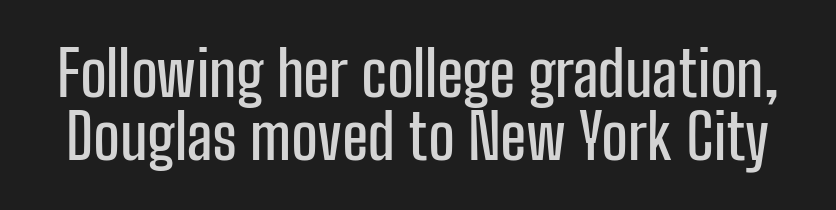
{"serif": "no", "italic": "no", "width": "condensed", "stroke_contrast": "low", "x_height": "medium", "monospaced": "no", "underline": "no", "line_spacing": "tight", "line_spacing_ratio": 1.02, "letter_spacing": "normal", "letter_spacing_em": 0.0, "glyph_px": 62}
